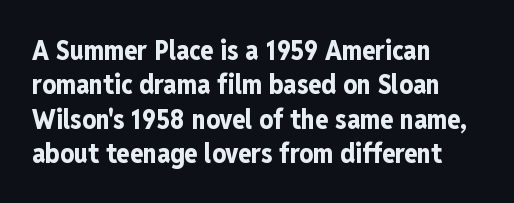
A typesetter would mark this as roman, not italic. Does the copy run flush right? No — it runs flush left. These words are printed bold, with thick strokes throughout. Successive baselines arrive at the customary interval. Caption: standard tracking, unaltered.
